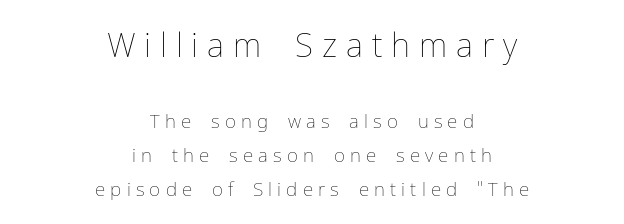
{"italic": "no", "bold": "no", "weight": "thin", "width": "normal", "stroke_contrast": "low", "x_height": "medium", "monospaced": "no", "underline": "no", "align": "center", "line_spacing_ratio": 1.8, "letter_spacing": "wide", "letter_spacing_em": 0.27, "larger_block": "first", "size_ratio": 1.74, "glyph_px": 33}
